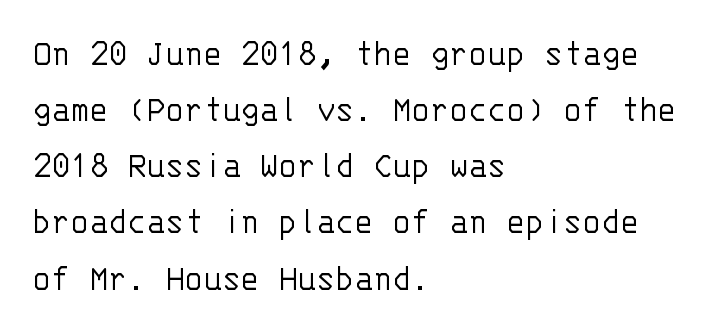
Q: Is the text bold? A: No.
Q: Is the text italic (slanted)? A: No, it is upright.
Q: Is the typeface a serif or a sans-serif typeface? A: Sans-serif.
Q: Is the text underlined? A: No.
Q: How is the paragraph aligned? A: Left-aligned.
Q: Is the spacing between letters normal or unusually wide? A: Normal.
Q: Is the spacing between lines tight, normal or loose? A: Normal.
Q: Width (condensed, normal, or wide)? A: Normal.
Q: Stroke contrast? A: Low.
Q: x-height? A: Large.
Q: Monospaced? A: Yes.
